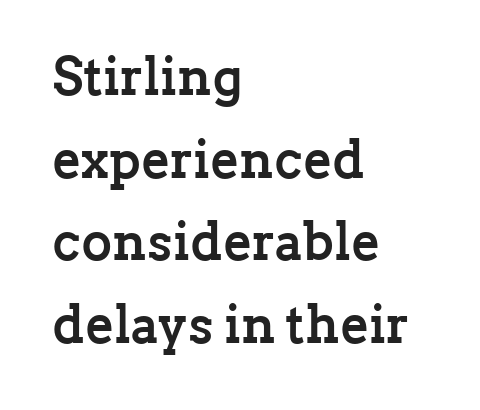
The image shows 53 px semibold serif type, upright; set left-aligned, normal line spacing (1.56x), normal letter spacing, not underlined; low stroke contrast and a medium x-height.
